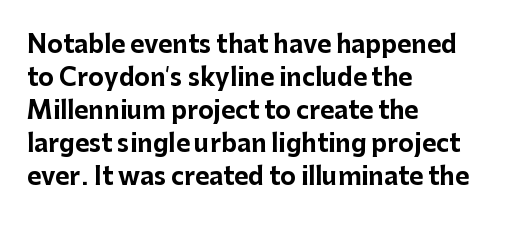
The image shows 24 px bold type, upright; set left-aligned, normal line spacing (1.38x), normal letter spacing, not underlined.
